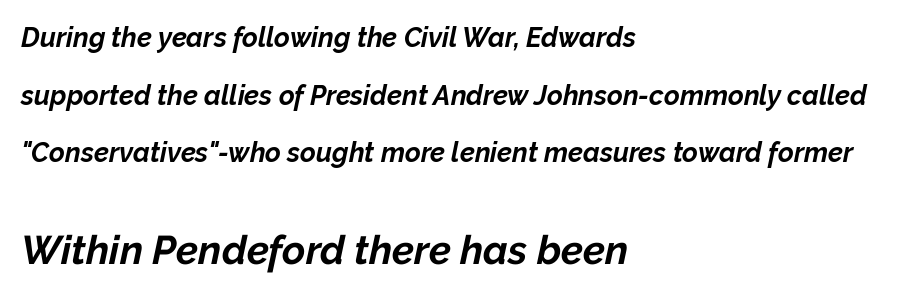
Q: Is the text bold? A: Yes.
Q: Is the text italic (slanted)? A: Yes, it leans right by about 12 degrees.
Q: Is the text underlined? A: No.
Q: How is the paragraph aligned? A: Left-aligned.
Q: Is the spacing between letters normal or unusually wide? A: Normal.
Q: Is the spacing between lines tight, normal or loose? A: Loose.
Q: Which block of text is set in a larger size, the first (top) or the second (bottom)? A: The second (bottom) one.
Q: Width (condensed, normal, or wide)? A: Normal.
Q: Stroke contrast? A: Low.
Q: x-height? A: Medium.
Q: Monospaced? A: No.
